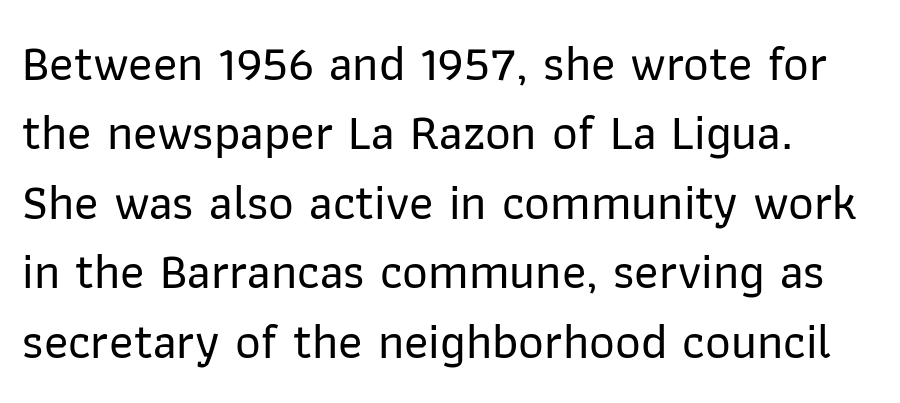
Honestly, the letter spacing is just normal — you wouldn't notice it. The passage shown is typed in a proportional face where columns would drift. Anything drawn beneath the words? Only blank space. The font's upright variant was chosen for this text. Each letter's strokes conclude bluntly, with no projecting serifs. Evenly set lines give the paragraph a standard silhouette.
